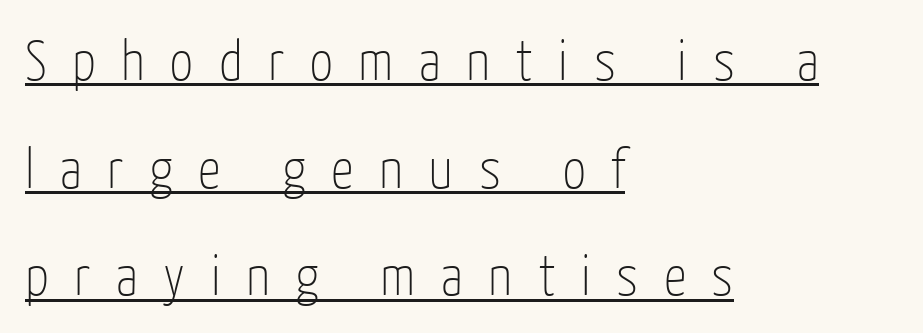
Q: Is the text bold? A: No.
Q: Is the text italic (slanted)? A: No, it is upright.
Q: Is the typeface a serif or a sans-serif typeface? A: Sans-serif.
Q: Is the text underlined? A: Yes.
Q: How is the paragraph aligned? A: Left-aligned.
Q: Is the spacing between letters normal or unusually wide? A: Unusually wide.
Q: Width (condensed, normal, or wide)? A: Condensed.
Q: Stroke contrast? A: Low.
Q: x-height? A: Medium.
Q: Monospaced? A: No.
